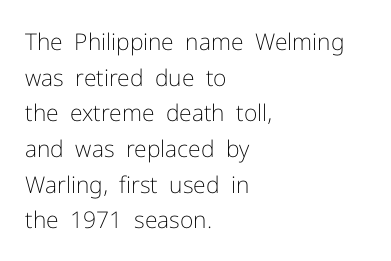
Baseline-to-baseline distance is the conventional proportion of letter height. The passage is arranged the way most books set body copy — flush left. The glyphs are unaccompanied by any horizontal stroke below them. The gaps between neighbouring characters are ordinary and unremarkable.
